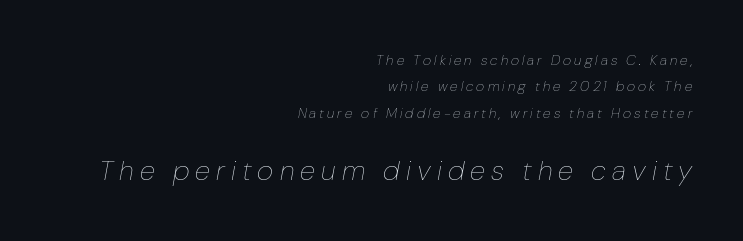
Unmarked baselines from the first word to the last. Compared with a flush-left layout, this one pins lines to the opposite, right side. This is not heavy type; no bold has been used. Note the varied advance widths — an 'i' is clearly narrower than an 'm'. The rendering applies a slant to the glyphs.
